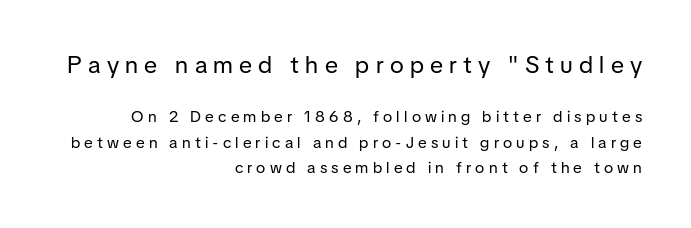
The image shows 24 px text type, upright; set right-aligned, normal line spacing (1.59x), unusually wide letter spacing (+0.26 em), not underlined; the first (top) block is 1.5x larger.
